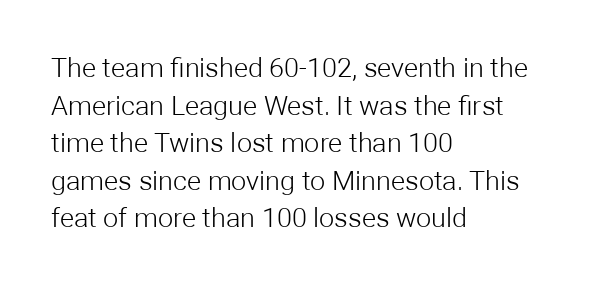
Q: Is the text bold? A: No.
Q: Is the text italic (slanted)? A: No, it is upright.
Q: Is the text underlined? A: No.
Q: How is the paragraph aligned? A: Left-aligned.
Q: Is the spacing between letters normal or unusually wide? A: Normal.
Q: Is the spacing between lines tight, normal or loose? A: Normal.
